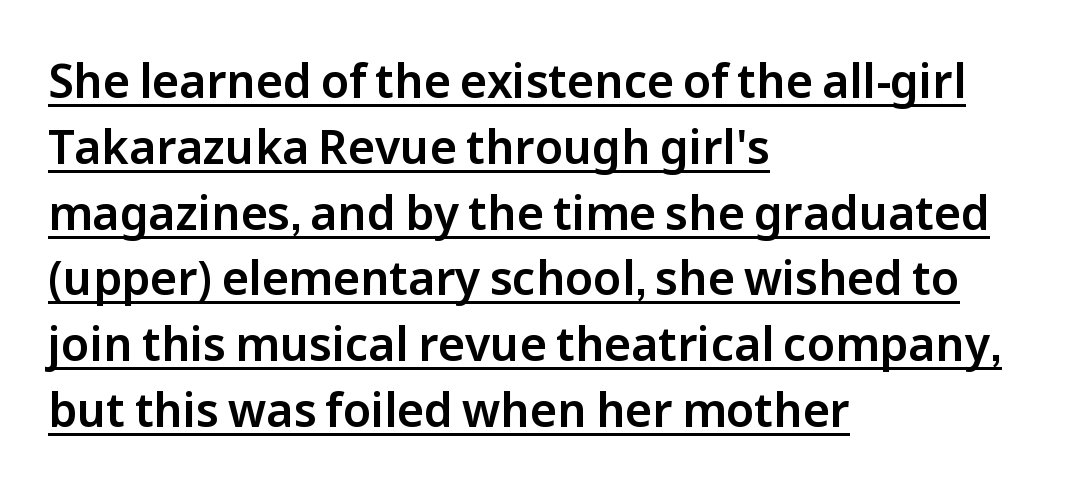
Q: Is the text italic (slanted)? A: No, it is upright.
Q: Is the typeface a serif or a sans-serif typeface? A: Sans-serif.
Q: Is the text underlined? A: Yes.
Q: How is the paragraph aligned? A: Left-aligned.
Q: Is the spacing between letters normal or unusually wide? A: Normal.
Q: Is the spacing between lines tight, normal or loose? A: Normal.
Q: Width (condensed, normal, or wide)? A: Normal.
Q: Stroke contrast? A: Low.
Q: x-height? A: Medium.
Q: Monospaced? A: No.
